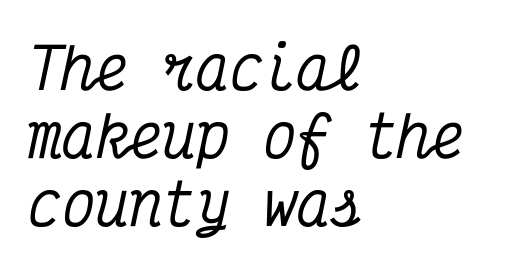
Observe the ordinary spacing: letters are neighbours, not strangers. Note: serifs present on the glyphs. The passage shown is not underscored anywhere. There's an unmistakable incline to the writing here. Notice how the passage keeps a crisp vertical edge on the left only. You could count columns in this text — the font is strictly monospaced.
